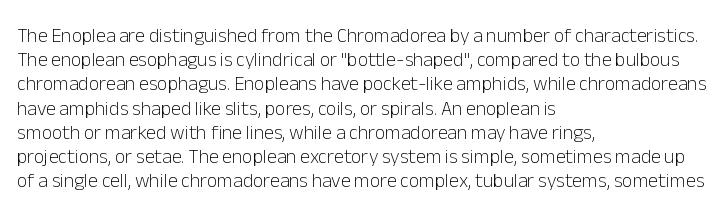
{"italic": "no", "bold": "no", "underline": "no", "align": "left", "line_spacing_ratio": 1.21, "letter_spacing": "normal", "letter_spacing_em": 0.0, "glyph_px": 20}
